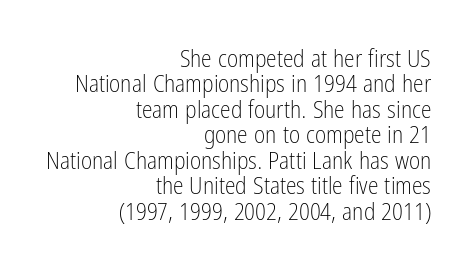
The image shows 24 px text type, upright; set right-aligned, tight line spacing (1.06x), normal letter spacing, not underlined.
